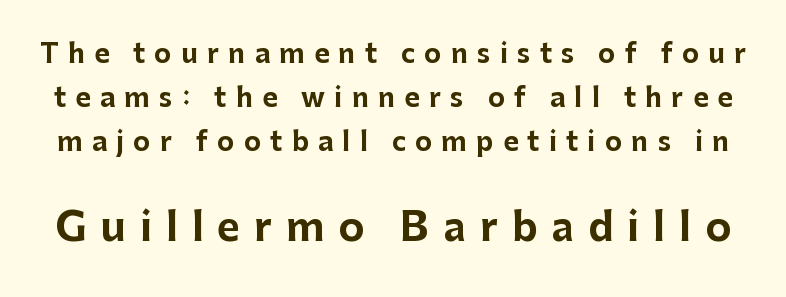
{"serif": "no", "italic": "no", "bold": "yes", "weight": "bold", "width": "normal", "stroke_contrast": "low", "x_height": "medium", "monospaced": "no", "underline": "no", "line_spacing": "normal", "line_spacing_ratio": 1.7, "letter_spacing": "wide", "letter_spacing_em": 0.36, "larger_block": "second", "size_ratio": 1.5, "glyph_px": 39}
